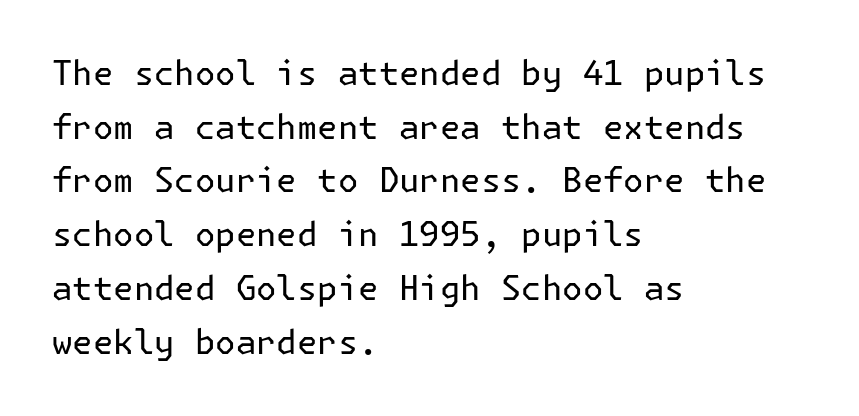
The typesetter chose a ragged-right arrangement here. Counters stay open thanks to moderate or lighter strokes. The type sits square on the baseline with zero lean. Nothing unusual about the tracking: characters are spaced as the font intends. Only glyphs here, with clear space below each row.
